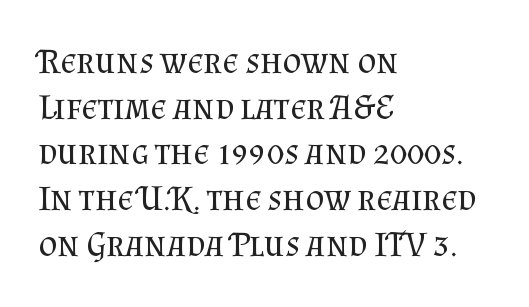
The image shows 36 px regular-weight serif type, upright; set left-aligned, normal line spacing (1.27x), normal letter spacing, not underlined; medium stroke contrast and a small x-height.
